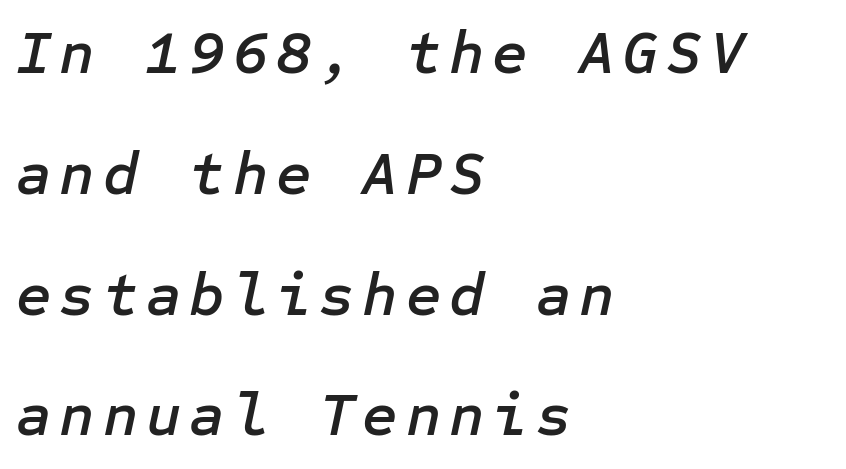
The image shows 61 px text type, italic (leaning right); set left-aligned, loose line spacing (1.98x), not underlined; low stroke contrast and a medium x-height.
